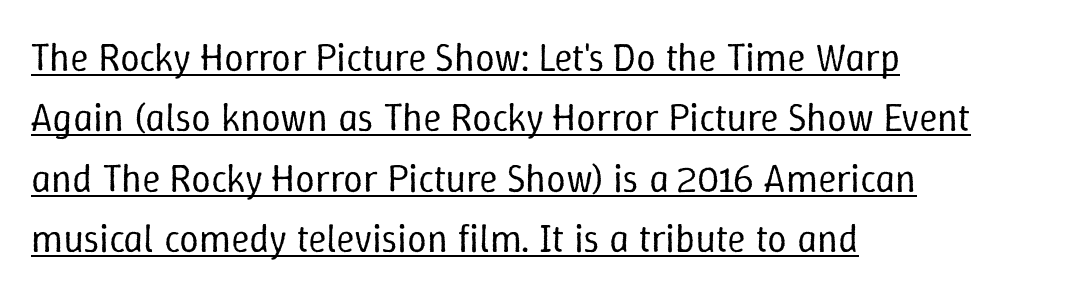
Q: Is the text bold? A: No.
Q: Is the text italic (slanted)? A: No, it is upright.
Q: Is the text underlined? A: Yes.
Q: How is the paragraph aligned? A: Left-aligned.
Q: Is the spacing between letters normal or unusually wide? A: Normal.
Q: Is the spacing between lines tight, normal or loose? A: Normal.
Q: Width (condensed, normal, or wide)? A: Normal.
Q: Stroke contrast? A: Low.
Q: x-height? A: Medium.
Q: Monospaced? A: No.
